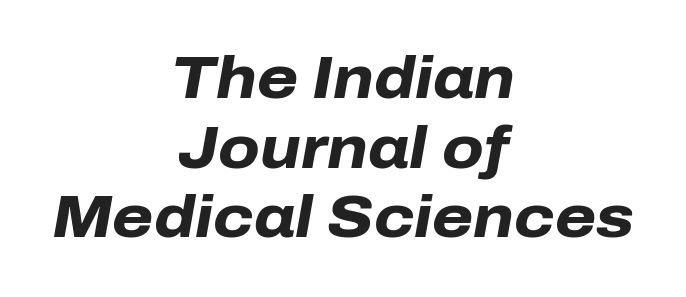
Descenders are the only things crossing below the line. Rendered with sloped, italic letterforms. The face used here is proportionally spaced, like ordinary book or web type. Compared with typical body copy, the letter spacing here is the same. A student would call this center alignment; a typographer would say set centered. Strokes here are thick enough to call this a true bold.
